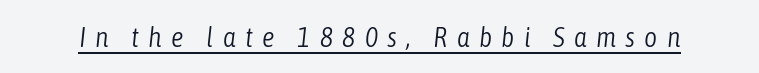
{"italic": "yes", "lean": "right", "slant_degrees": 6, "bold": "no", "weight": "light", "width": "condensed", "stroke_contrast": "low", "x_height": "medium", "monospaced": "no", "underline": "yes", "letter_spacing": "wide", "letter_spacing_em": 0.33, "glyph_px": 28}
